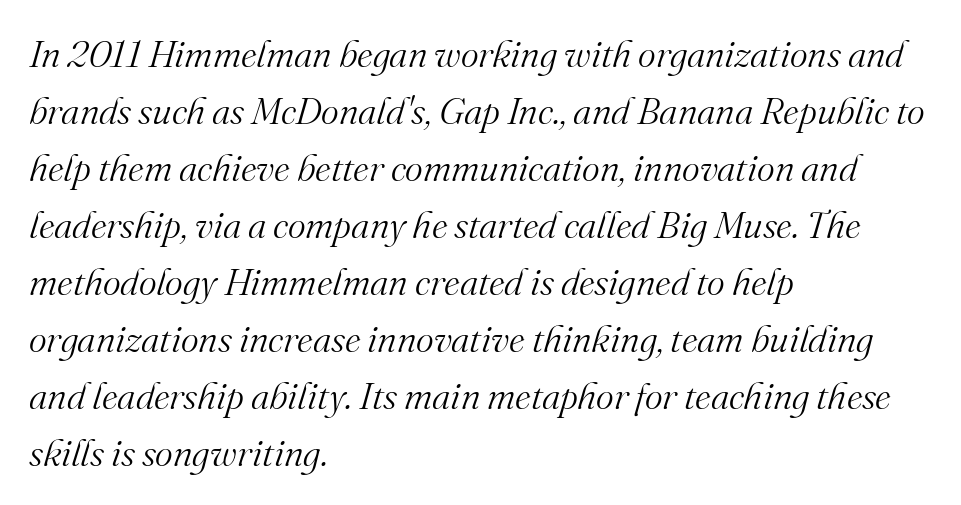
Q: Is the text bold? A: No.
Q: Is the text italic (slanted)? A: Yes, it leans right by about 16 degrees.
Q: Is the typeface a serif or a sans-serif typeface? A: Serif.
Q: Is the text underlined? A: No.
Q: How is the paragraph aligned? A: Left-aligned.
Q: Is the spacing between letters normal or unusually wide? A: Normal.
Q: Is the spacing between lines tight, normal or loose? A: Normal.
Q: Width (condensed, normal, or wide)? A: Normal.
Q: Stroke contrast? A: Medium.
Q: x-height? A: Small.
Q: Monospaced? A: No.
